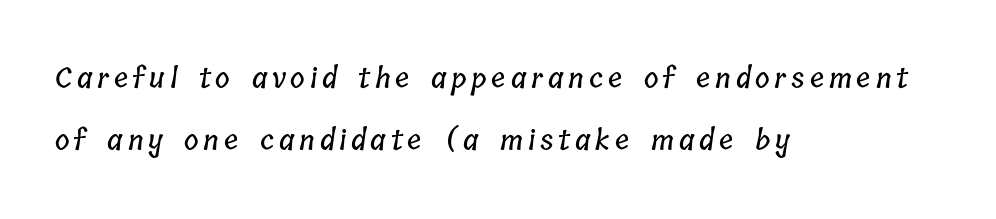
Does the copy run flush right? No — it runs flush left. The space beneath each line is pristine and unruled. This sample has the flowing, uneven cadence of proportional lettering. Leading: increased.
